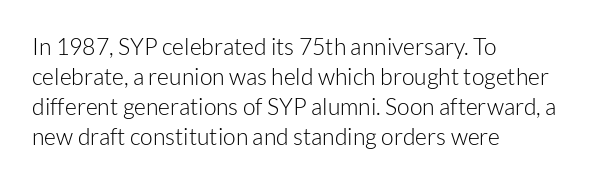
The image shows 23 px text type, upright; set left-aligned, normal line spacing (1.3x), normal letter spacing, not underlined.
